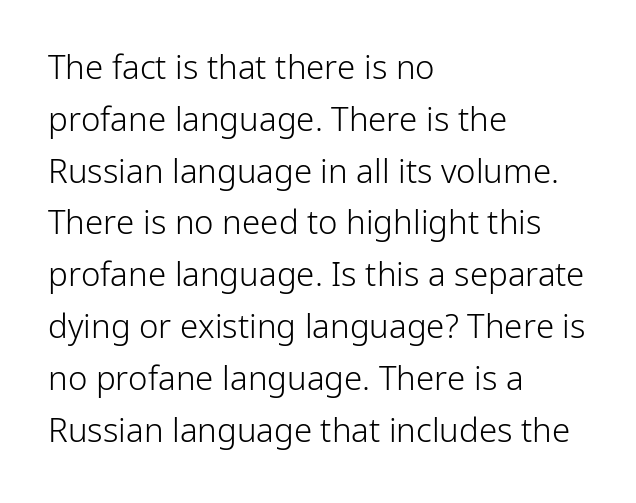
{"serif": "no", "italic": "no", "bold": "no", "weight": "light", "width": "normal", "stroke_contrast": "low", "x_height": "medium", "monospaced": "no", "underline": "no", "align": "left", "line_spacing": "normal", "line_spacing_ratio": 1.57, "letter_spacing": "normal", "letter_spacing_em": 0.0, "glyph_px": 33}
